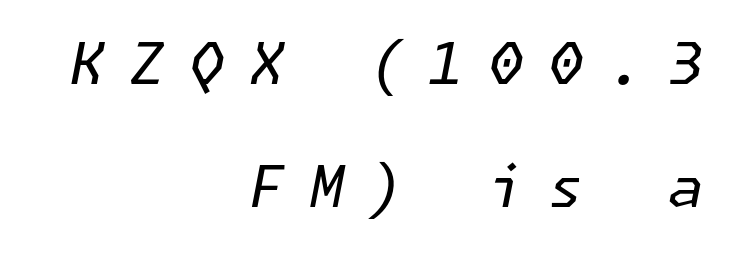
Q: Is the text bold? A: No.
Q: Is the text italic (slanted)? A: Yes, it leans right by about 11 degrees.
Q: Is the text underlined? A: No.
Q: How is the paragraph aligned? A: Right-aligned.
Q: Is the spacing between letters normal or unusually wide? A: Unusually wide.
Q: Is the spacing between lines tight, normal or loose? A: Loose.
Q: Width (condensed, normal, or wide)? A: Normal.
Q: Stroke contrast? A: Low.
Q: x-height? A: Medium.
